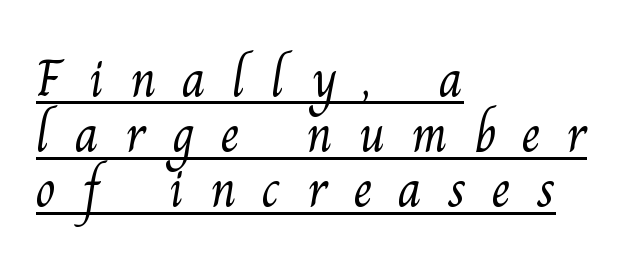
{"serif": "yes", "bold": "no", "weight": "light", "width": "normal", "stroke_contrast": "medium", "x_height": "small", "monospaced": "no", "underline": "yes", "align": "left", "line_spacing": "tight", "line_spacing_ratio": 1.04, "letter_spacing": "wide", "letter_spacing_em": 0.49, "glyph_px": 53}
